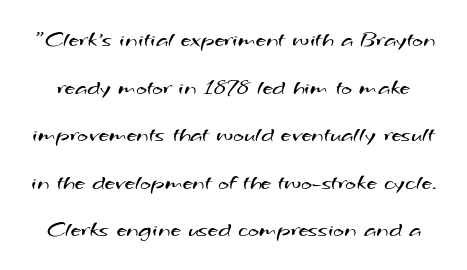
Q: Is the text bold? A: No.
Q: Is the text underlined? A: No.
Q: Is the spacing between letters normal or unusually wide? A: Normal.
Q: Is the spacing between lines tight, normal or loose? A: Loose.
